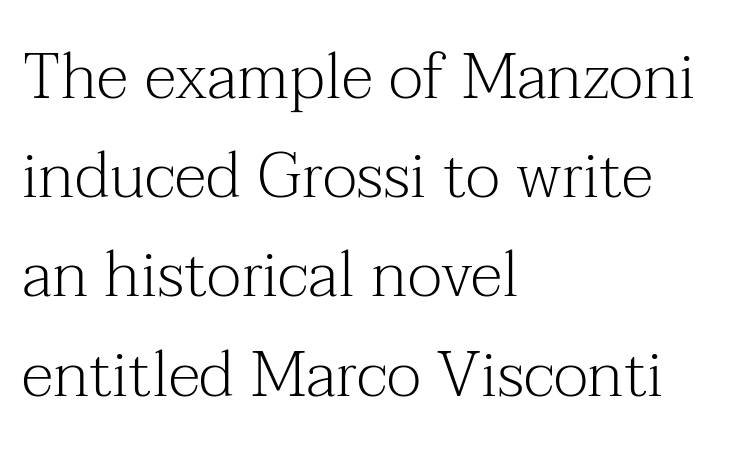
The image shows 64 px light serif type, upright; set left-aligned, normal line spacing (1.55x), normal letter spacing, not underlined; medium stroke contrast and a medium x-height.
